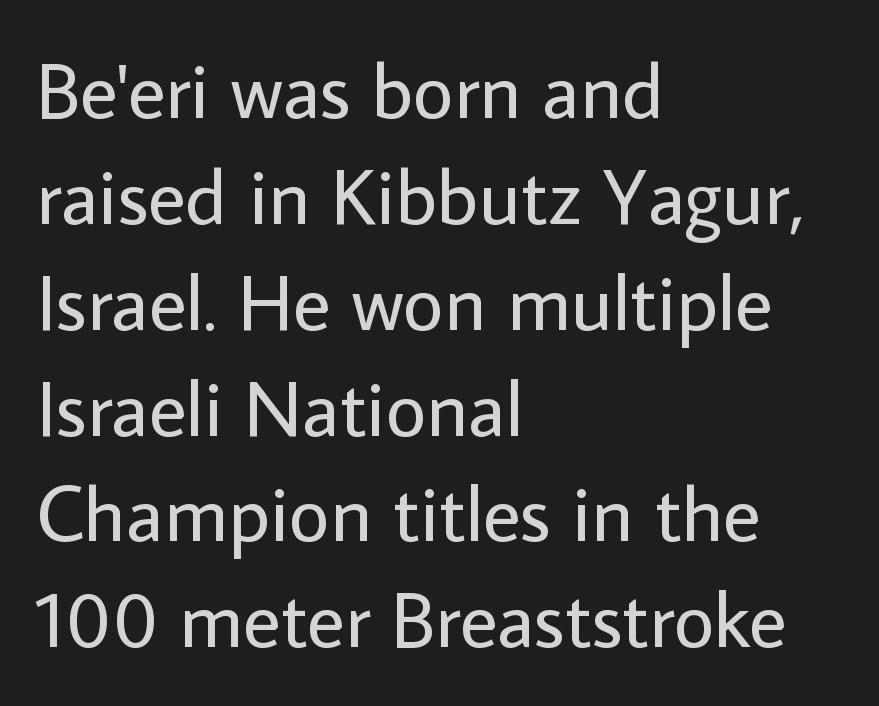
Q: Is the text bold? A: No.
Q: Is the text italic (slanted)? A: No, it is upright.
Q: Is the typeface a serif or a sans-serif typeface? A: Sans-serif.
Q: Is the text underlined? A: No.
Q: How is the paragraph aligned? A: Left-aligned.
Q: Is the spacing between letters normal or unusually wide? A: Normal.
Q: Is the spacing between lines tight, normal or loose? A: Normal.
Q: Width (condensed, normal, or wide)? A: Normal.
Q: Stroke contrast? A: Low.
Q: x-height? A: Medium.
Q: Monospaced? A: No.
